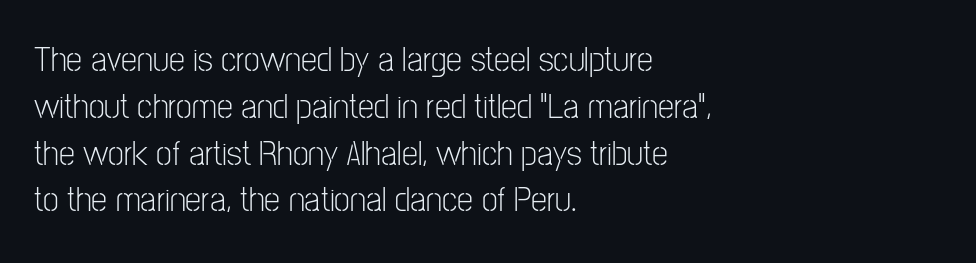
{"serif": "no", "italic": "no", "bold": "no", "weight": "light", "width": "condensed", "stroke_contrast": "low", "x_height": "medium", "monospaced": "no", "underline": "no", "align": "left", "line_spacing": "normal", "line_spacing_ratio": 1.3, "letter_spacing": "normal", "letter_spacing_em": 0.0, "glyph_px": 36}
